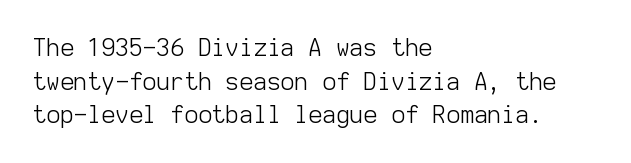
Does the copy run flush right? No — it runs flush left. Does extra space separate the letters? No, they use regular spacing. The letters look calm and open, with moderate or lighter stems. Beneath every word, the page is bare. Normally led — the rows are evenly, conventionally spaced.
